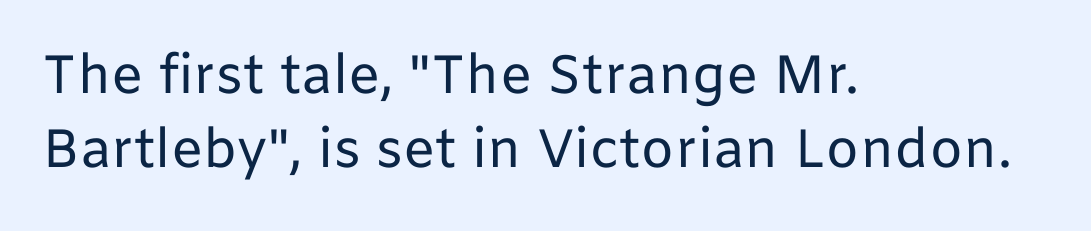
Grotesque or geometric, the face here clearly has no serifs. Vertically, the passage feels balanced, rows spaced as you'd expect. The lettering stays uniformly vertical, giving the passage a roman look. A typesetter would call this proportional, since set widths differ per character. Short note: letters normally spaced.
